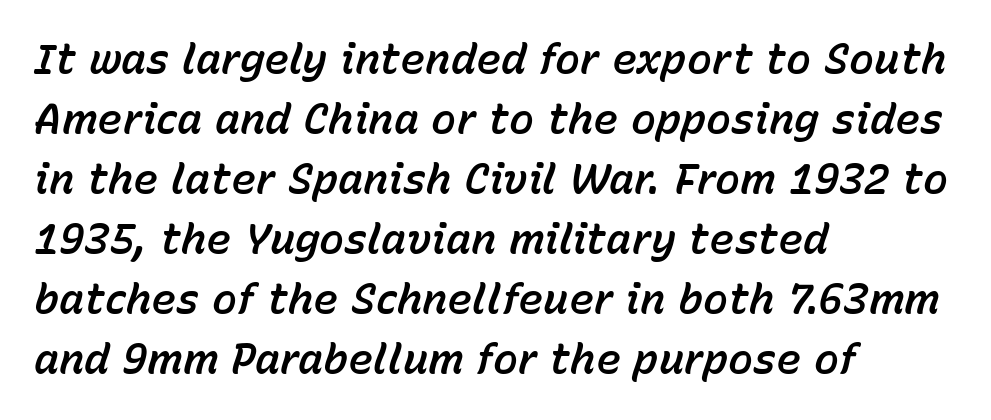
The image shows 42 px text type, italic (leaning right); set left-aligned, normal line spacing (1.43x), normal letter spacing, not underlined; low stroke contrast and a medium x-height.
